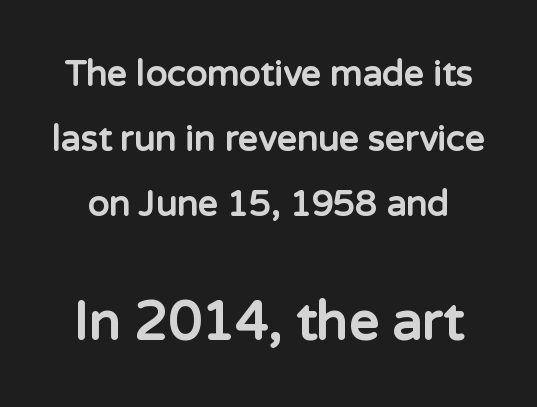
Q: Is the text bold? A: Yes.
Q: Is the text italic (slanted)? A: No, it is upright.
Q: Is the typeface a serif or a sans-serif typeface? A: Sans-serif.
Q: Is the text underlined? A: No.
Q: Is the spacing between letters normal or unusually wide? A: Normal.
Q: Which block of text is set in a larger size, the first (top) or the second (bottom)? A: The second (bottom) one.
Q: Width (condensed, normal, or wide)? A: Normal.
Q: Stroke contrast? A: Low.
Q: x-height? A: Medium.
Q: Monospaced? A: No.
